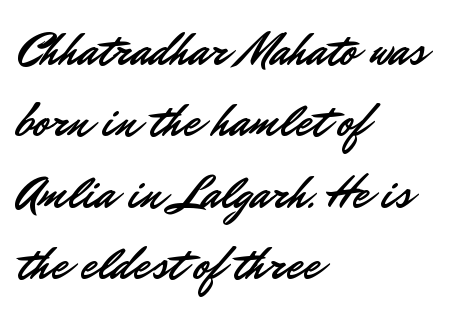
{"serif": "no", "width": "normal", "stroke_contrast": "low", "x_height": "small", "monospaced": "no", "underline": "no", "align": "left", "line_spacing": "normal", "line_spacing_ratio": 1.52, "letter_spacing": "normal", "letter_spacing_em": 0.0, "glyph_px": 47}
